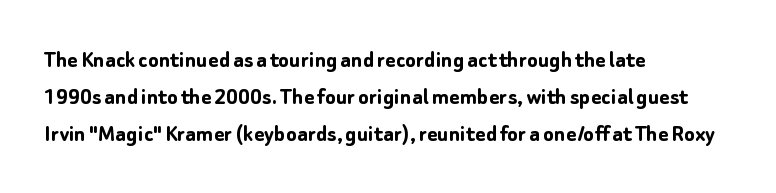
Q: Is the text bold? A: Yes.
Q: Is the text italic (slanted)? A: No, it is upright.
Q: Is the text underlined? A: No.
Q: How is the paragraph aligned? A: Left-aligned.
Q: Is the spacing between letters normal or unusually wide? A: Normal.
Q: Is the spacing between lines tight, normal or loose? A: Normal.
